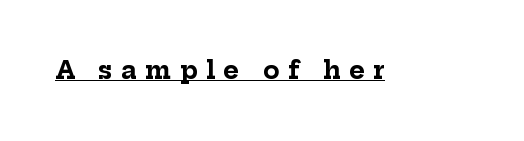
Decoration check: the copy is underlined. Designer's note — italics off, roman on. These lines have a slow, spaced-out rhythm from letter to letter. Notice how thick the strokes are: this is what a full bold looks like.
